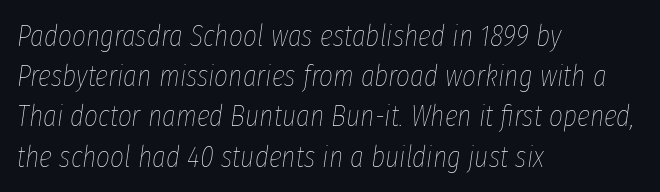
Q: Is the text bold? A: No.
Q: Is the text italic (slanted)? A: Yes, it leans right by about 8 degrees.
Q: Is the text underlined? A: No.
Q: How is the paragraph aligned? A: Left-aligned.
Q: Is the spacing between letters normal or unusually wide? A: Normal.
Q: Is the spacing between lines tight, normal or loose? A: Normal.
Q: Width (condensed, normal, or wide)? A: Condensed.
Q: Stroke contrast? A: Low.
Q: x-height? A: Medium.
Q: Monospaced? A: No.
